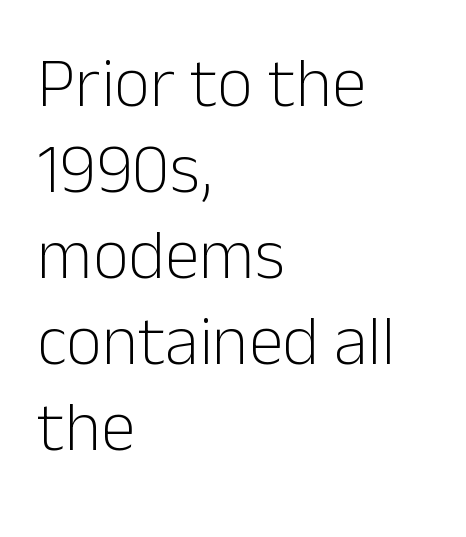
The image shows 70 px light sans-serif type, upright; set left-aligned, line spacing 1.23x, normal letter spacing, not underlined; low stroke contrast and a medium x-height.
